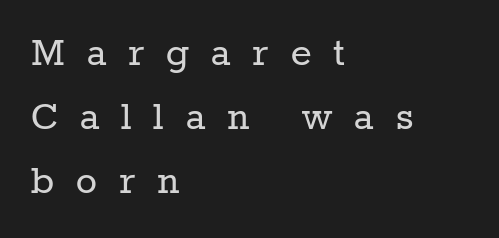
The image shows 44 px regular-weight serif type, upright; set left-aligned, normal line spacing (1.46x), unusually wide letter spacing (+0.5 em), not underlined; low stroke contrast and a medium x-height.
